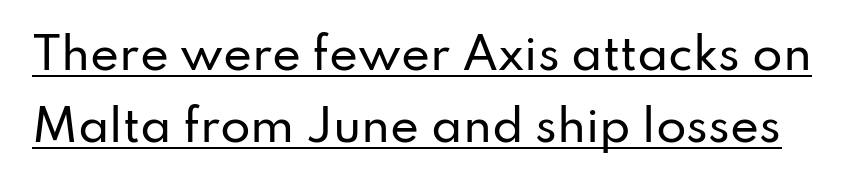
{"serif": "no", "italic": "no", "width": "normal", "stroke_contrast": "low", "x_height": "small", "monospaced": "no", "underline": "yes", "line_spacing": "normal", "line_spacing_ratio": 1.64, "letter_spacing": "normal", "letter_spacing_em": 0.0, "glyph_px": 44}
